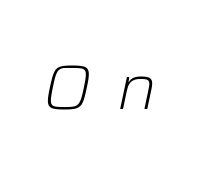
Q: Is the text bold? A: No.
Q: Is the text italic (slanted)? A: Yes, it leans right by about 12 degrees.
Q: Is the text underlined? A: No.
Q: Is the spacing between letters normal or unusually wide? A: Unusually wide.
Q: Width (condensed, normal, or wide)? A: Normal.
Q: Stroke contrast? A: Low.
Q: x-height? A: Medium.
Q: Monospaced? A: No.
